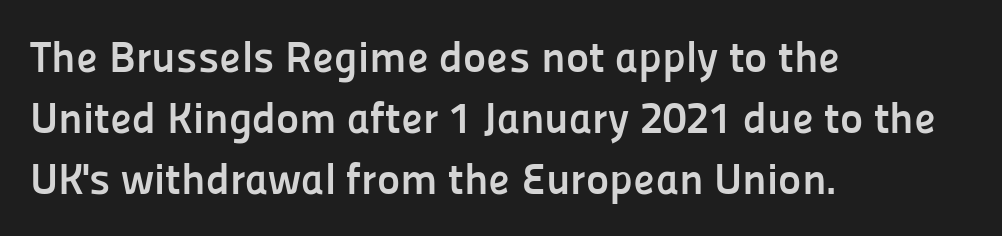
The image shows 44 px semibold sans-serif type, upright; set left-aligned, normal line spacing (1.39x), normal letter spacing, not underlined; low stroke contrast and a medium x-height.
